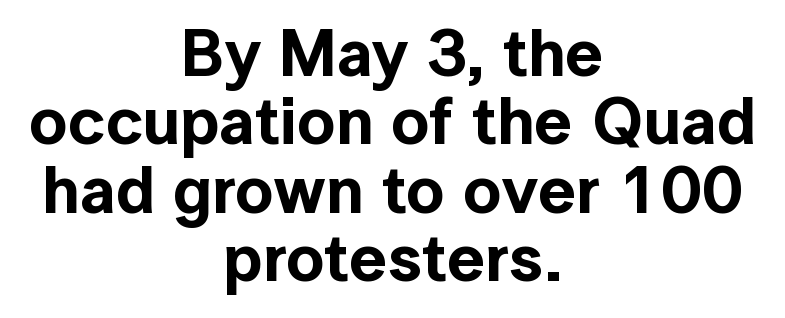
{"serif": "no", "italic": "no", "width": "normal", "x_height": "medium", "monospaced": "no", "underline": "no", "align": "center", "line_spacing": "tight", "line_spacing_ratio": 1.02, "letter_spacing": "normal", "letter_spacing_em": 0.0, "glyph_px": 67}
